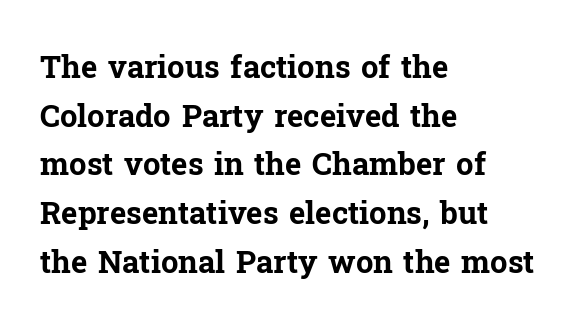
The image shows 31 px bold serif type, upright; set left-aligned, normal line spacing (1.57x), normal letter spacing, not underlined; low stroke contrast and a medium x-height.
